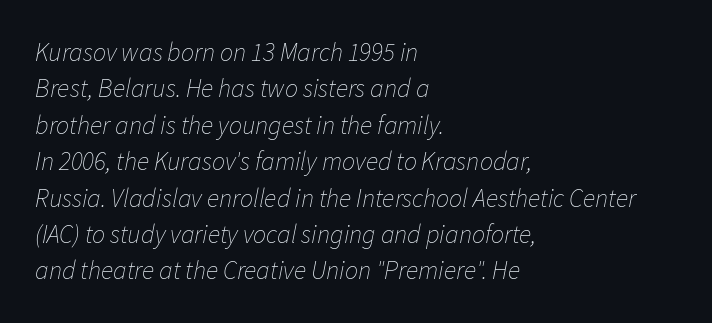
{"italic": "yes", "lean": "right", "slant_degrees": 11, "bold": "no", "underline": "no", "align": "left", "line_spacing": "normal", "line_spacing_ratio": 1.4, "letter_spacing": "normal", "letter_spacing_em": 0.0, "glyph_px": 26}
